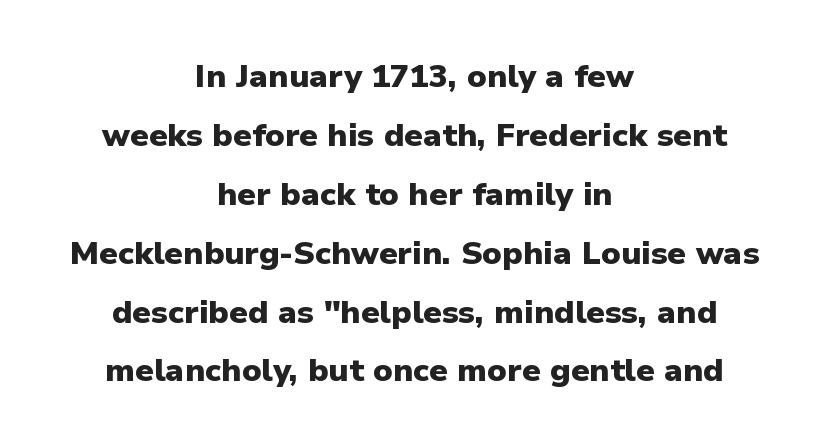
The type is set solid horizontally, with unmodified tracking. Are there feet on the stems? There aren't — it's a sans. Typesetter's note: full bold, strokes at maximum text heaviness. Horizontally, the lines are justified to the midpoint only. Any mark beneath the type? The region is blank. A roman cut, with each character standing at attention.
